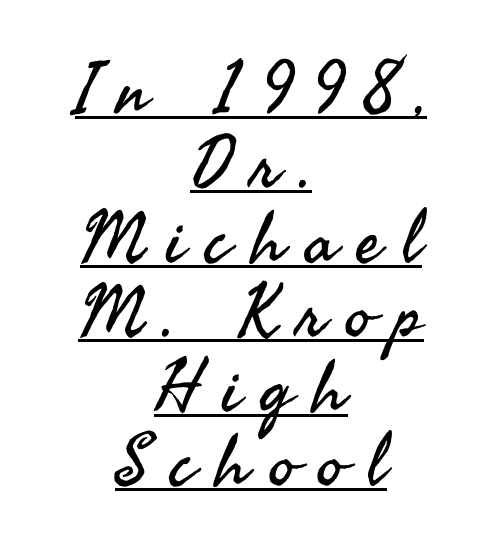
The image shows 73 px regular-weight sans-serif type; set centered, tight line spacing (1.02x), unusually wide letter spacing (+0.29 em), underlined; medium stroke contrast and a small x-height.
